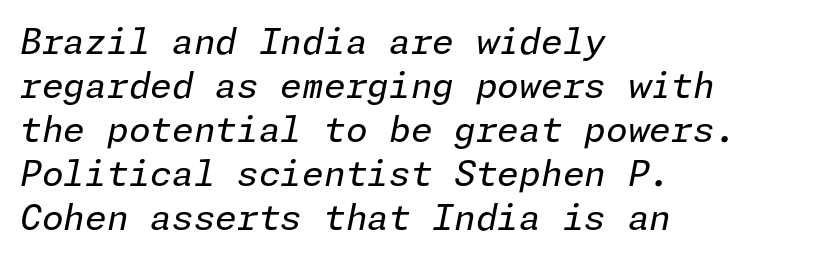
The image shows 35 px regular-weight type, italic (leaning right); set left-aligned, normal line spacing (1.26x), normal letter spacing, not underlined; low stroke contrast and a medium x-height.
